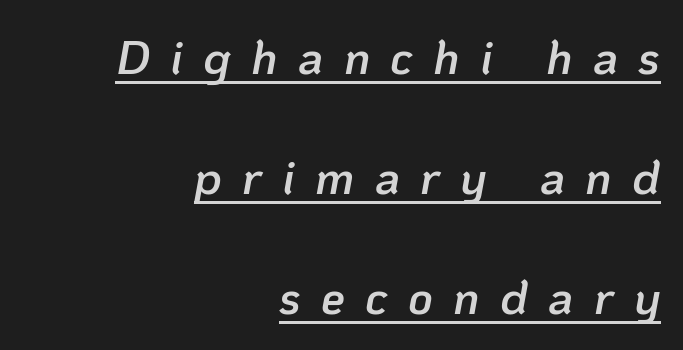
The image shows 48 px semibold type, italic (leaning right); set right-aligned, loose line spacing (2.5x), unusually wide letter spacing (+0.42 em), underlined; low stroke contrast and a medium x-height.
